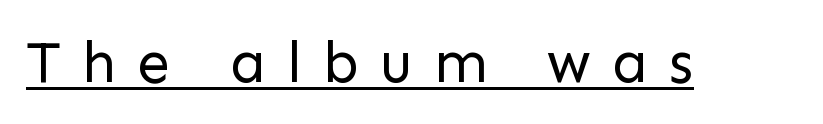
{"serif": "no", "italic": "no", "bold": "no", "weight": "regular", "width": "normal", "stroke_contrast": "low", "x_height": "medium", "monospaced": "no", "underline": "yes", "letter_spacing": "wide", "letter_spacing_em": 0.36, "glyph_px": 59}
